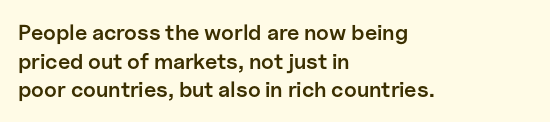
{"italic": "no", "bold": "semi", "underline": "no", "align": "left", "line_spacing": "normal", "line_spacing_ratio": 1.3, "letter_spacing": "normal", "letter_spacing_em": 0.0, "glyph_px": 22}
